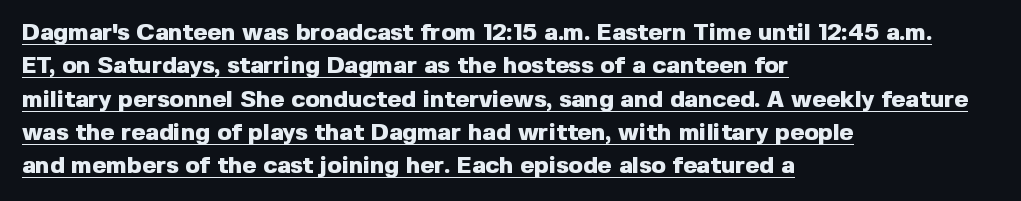
Unlike italic type, these characters show no tilt at all. Strokes here are thick enough to call this a true bold. Decoration check: the copy is underlined. The type is set solid horizontally, with unmodified tracking. Leftover space on each line is placed entirely after the last word. Compared with typical paragraphs, the rows here are spaced about the same.
